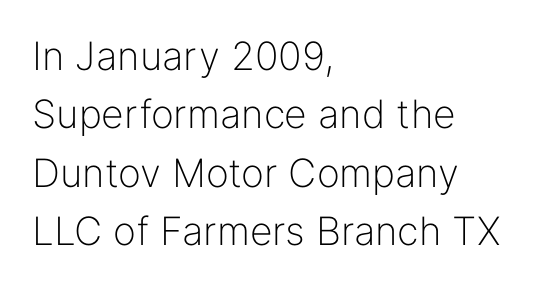
Characters remain perfectly vertical along every line. Classification — sans serif. These lines stack with their left ends in a neat column. A clean baseline with only descenders dipping below it. No extra ink here — the face is not bold. Do the characters align in a grid? No, the font is proportional.
